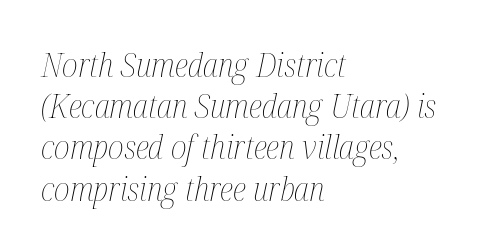
The image shows 33 px thin, condensed type, italic (leaning right); set left-aligned, normal line spacing (1.25x), normal letter spacing, not underlined; medium stroke contrast and a medium x-height.
